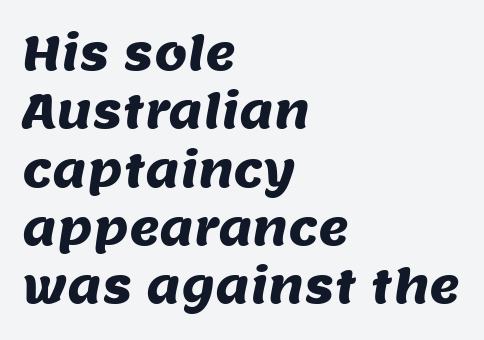
{"serif": "no", "width": "normal", "stroke_contrast": "medium", "x_height": "large", "monospaced": "no", "underline": "no", "align": "left", "line_spacing_ratio": 1.24, "letter_spacing": "normal", "letter_spacing_em": 0.0, "glyph_px": 47}
